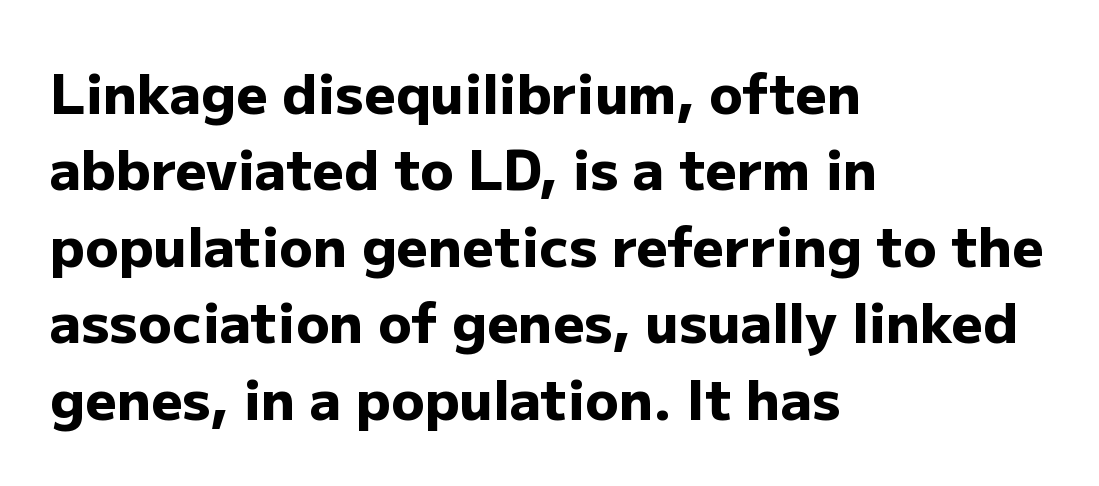
The image shows 55 px heavy sans-serif type, upright; set left-aligned, normal line spacing (1.39x), normal letter spacing, not underlined; low stroke contrast and a medium x-height.
